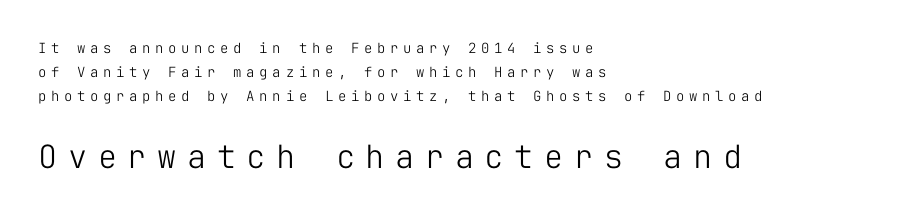
The image shows 32 px light sans-serif type, upright, monospaced; set left-aligned, line spacing 1.71x, unusually wide letter spacing (+0.33 em), not underlined; the second (bottom) block is 2.29x larger; low stroke contrast and a medium x-height.
